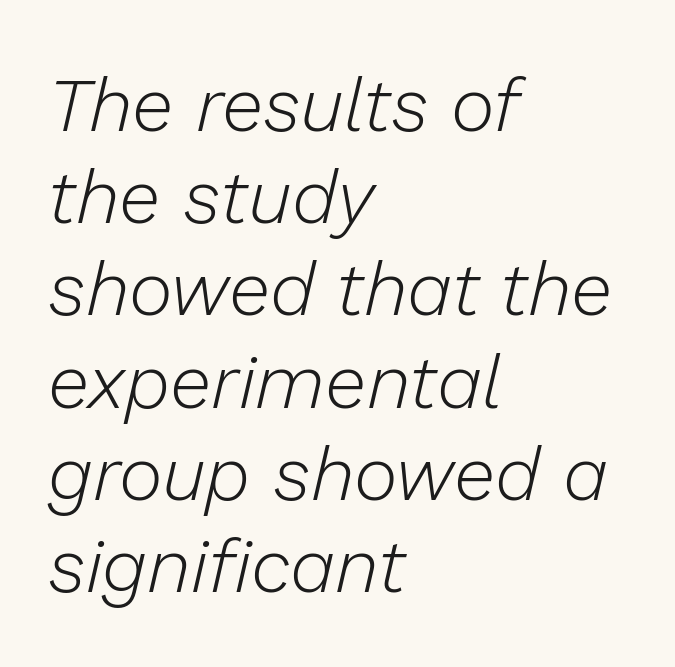
The specimen reads as italic at a glance. Inter-character spacing is left at the font's built-in metrics. Here the designer chose a conventional face with non-uniform glyph widths. The gap between lines stays unmarked. Line beginnings align vertically; line endings do not. Weight class: somewhere from thin through regular.
